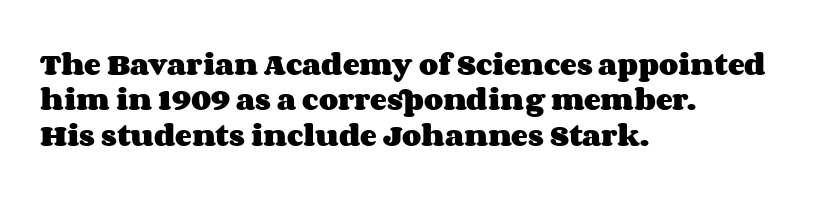
Q: Is the text bold? A: Yes.
Q: Is the text italic (slanted)? A: No, it is upright.
Q: Is the text underlined? A: No.
Q: How is the paragraph aligned? A: Left-aligned.
Q: Is the spacing between letters normal or unusually wide? A: Normal.
Q: Is the spacing between lines tight, normal or loose? A: Normal.
